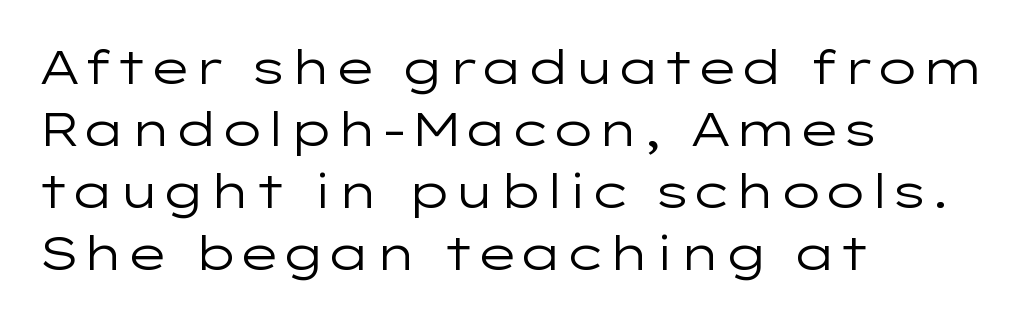
Vertically, the passage feels balanced, rows spaced as you'd expect. The face looks like a standard text weight, possibly lighter. Only glyphs here, with clear space below each row. Default kerning and tracking; the words read as compact shapes. The font's upright variant was chosen for this text. Alignment: flush left.
